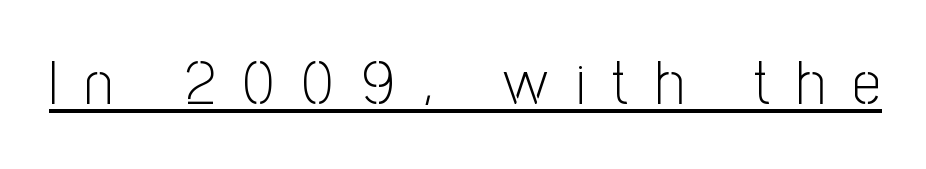
Q: Is the text bold? A: No.
Q: Is the text italic (slanted)? A: No, it is upright.
Q: Is the typeface a serif or a sans-serif typeface? A: Sans-serif.
Q: Is the text underlined? A: Yes.
Q: Is the spacing between letters normal or unusually wide? A: Unusually wide.
Q: Width (condensed, normal, or wide)? A: Condensed.
Q: Stroke contrast? A: Low.
Q: x-height? A: Medium.
Q: Monospaced? A: No.
